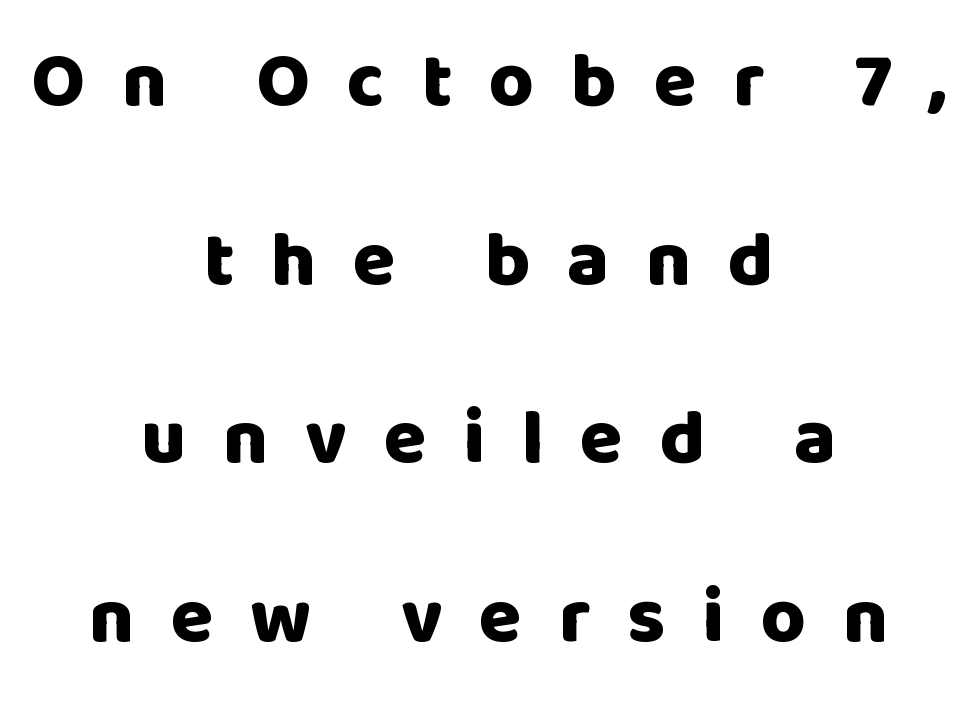
The image shows 77 px heavy sans-serif type, upright; set centered, loose line spacing (2.32x), unusually wide letter spacing (+0.48 em), not underlined; low stroke contrast and a large x-height.
